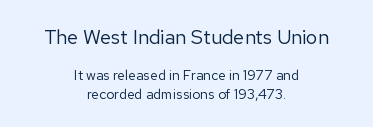
{"italic": "no", "bold": "no", "underline": "no", "align": "center", "line_spacing": "normal", "line_spacing_ratio": 1.32, "letter_spacing": "normal", "letter_spacing_em": 0.0, "larger_block": "first", "size_ratio": 1.43, "glyph_px": 20}
